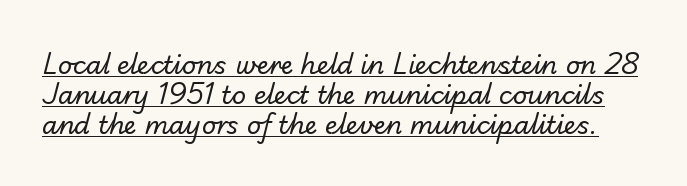
The image shows 25 px text type; set line spacing 1.2x, normal letter spacing, underlined.
